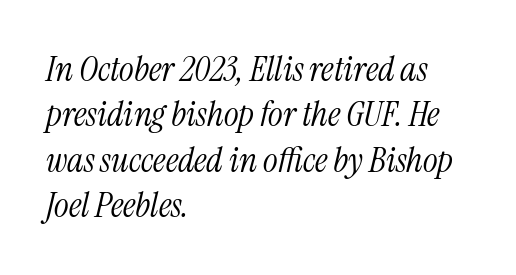
Q: Is the text bold? A: No.
Q: Is the text italic (slanted)? A: Yes, it leans right by about 13 degrees.
Q: Is the typeface a serif or a sans-serif typeface? A: Serif.
Q: Is the text underlined? A: No.
Q: How is the paragraph aligned? A: Left-aligned.
Q: Is the spacing between letters normal or unusually wide? A: Normal.
Q: Is the spacing between lines tight, normal or loose? A: Normal.
Q: Width (condensed, normal, or wide)? A: Condensed.
Q: Stroke contrast? A: Medium.
Q: x-height? A: Medium.
Q: Monospaced? A: No.
